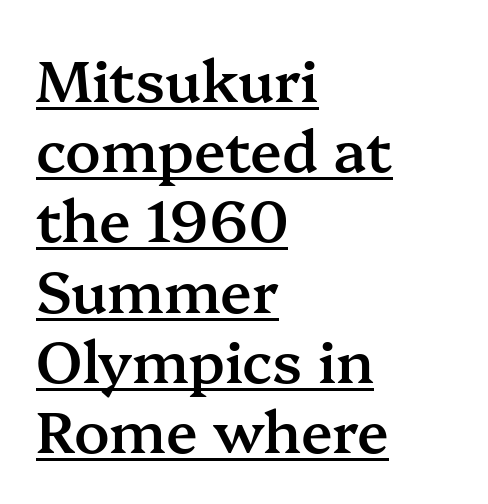
There is no visible air inserted between adjacent glyphs. The font's upright variant was chosen for this text. The characters display serif detailing at their extremities. Underline: present. These lines are set flush left with a ragged right edge. Proportional: the letters do not fall into vertical columns.
